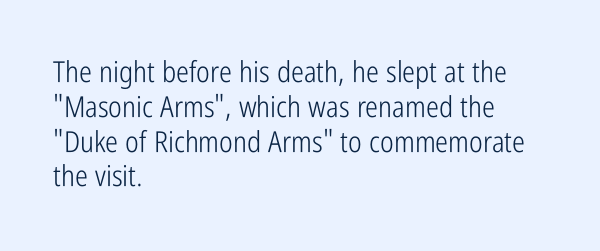
Q: Is the text bold? A: No.
Q: Is the text italic (slanted)? A: No, it is upright.
Q: Is the typeface a serif or a sans-serif typeface? A: Sans-serif.
Q: Is the text underlined? A: No.
Q: How is the paragraph aligned? A: Left-aligned.
Q: Is the spacing between letters normal or unusually wide? A: Normal.
Q: Width (condensed, normal, or wide)? A: Condensed.
Q: Stroke contrast? A: Low.
Q: x-height? A: Medium.
Q: Monospaced? A: No.
